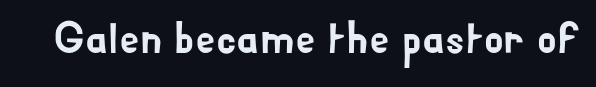
{"serif": "no", "italic": "no", "width": "normal", "stroke_contrast": "low", "x_height": "small", "monospaced": "no", "underline": "no", "letter_spacing": "normal", "letter_spacing_em": 0.0, "glyph_px": 45}
